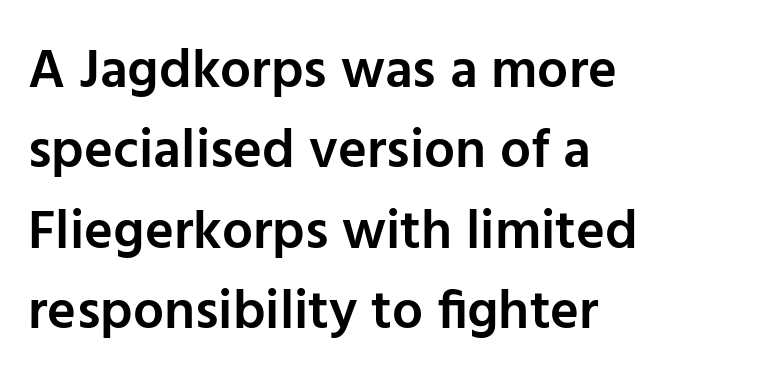
{"serif": "no", "italic": "no", "bold": "semi", "weight": "semibold", "width": "normal", "stroke_contrast": "low", "x_height": "medium", "monospaced": "no", "underline": "no", "align": "left", "line_spacing": "normal", "line_spacing_ratio": 1.46, "letter_spacing": "normal", "letter_spacing_em": 0.0, "glyph_px": 55}
